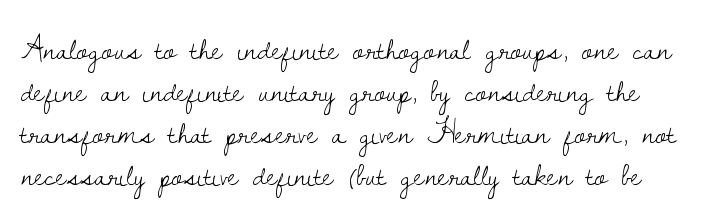
The image shows 33 px light serif type; set normal line spacing (1.27x), normal letter spacing, not underlined; low stroke contrast and a small x-height.
